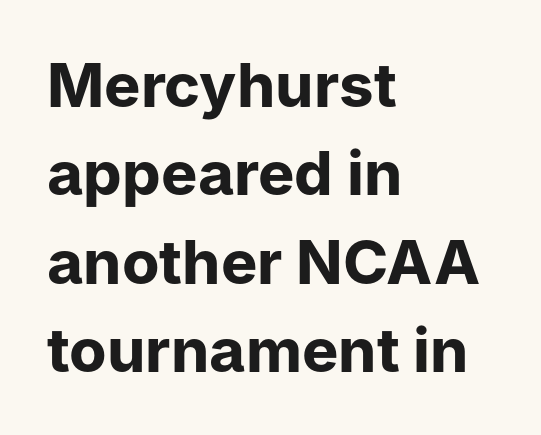
Q: Is the text bold? A: Yes.
Q: Is the text italic (slanted)? A: No, it is upright.
Q: Is the typeface a serif or a sans-serif typeface? A: Sans-serif.
Q: Is the text underlined? A: No.
Q: How is the paragraph aligned? A: Left-aligned.
Q: Is the spacing between letters normal or unusually wide? A: Normal.
Q: Is the spacing between lines tight, normal or loose? A: Normal.
Q: Width (condensed, normal, or wide)? A: Normal.
Q: Stroke contrast? A: Low.
Q: x-height? A: Medium.
Q: Monospaced? A: No.
